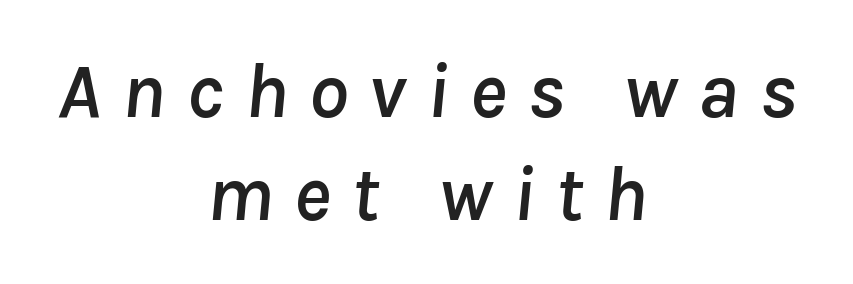
Q: Is the text italic (slanted)? A: Yes, it leans right by about 8 degrees.
Q: Is the text underlined? A: No.
Q: How is the paragraph aligned? A: Centered.
Q: Is the spacing between letters normal or unusually wide? A: Unusually wide.
Q: Is the spacing between lines tight, normal or loose? A: Normal.
Q: Width (condensed, normal, or wide)? A: Normal.
Q: Stroke contrast? A: Low.
Q: x-height? A: Medium.
Q: Monospaced? A: No.
